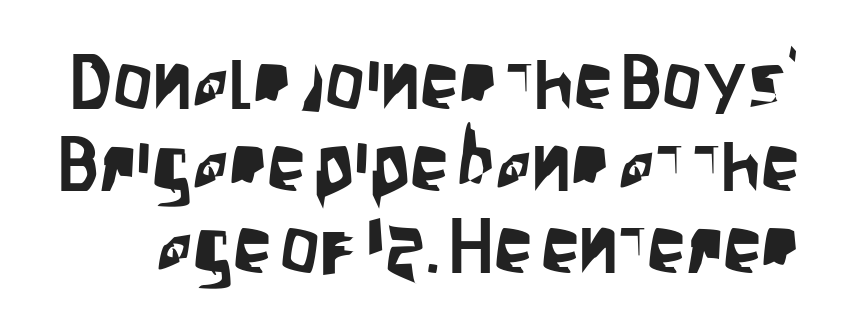
The image shows 78 px condensed sans-serif type, upright; set tight line spacing (1.05x), normal letter spacing, not underlined; low stroke contrast and a large x-height.
